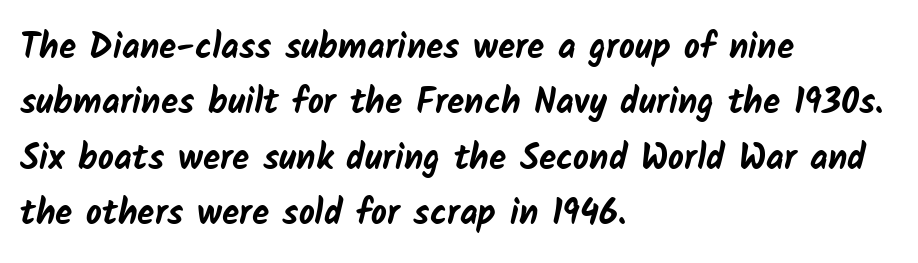
The image shows 35 px bold sans-serif type; set left-aligned, normal line spacing (1.58x), normal letter spacing, not underlined; low stroke contrast and a medium x-height.
